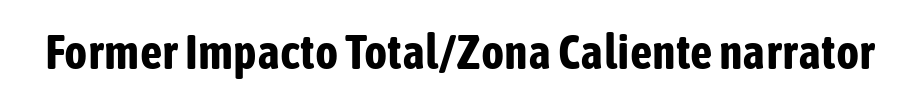
{"serif": "no", "italic": "no", "bold": "yes", "weight": "bold", "width": "condensed", "stroke_contrast": "low", "x_height": "medium", "monospaced": "no", "underline": "no", "letter_spacing": "normal", "letter_spacing_em": 0.0, "glyph_px": 49}
